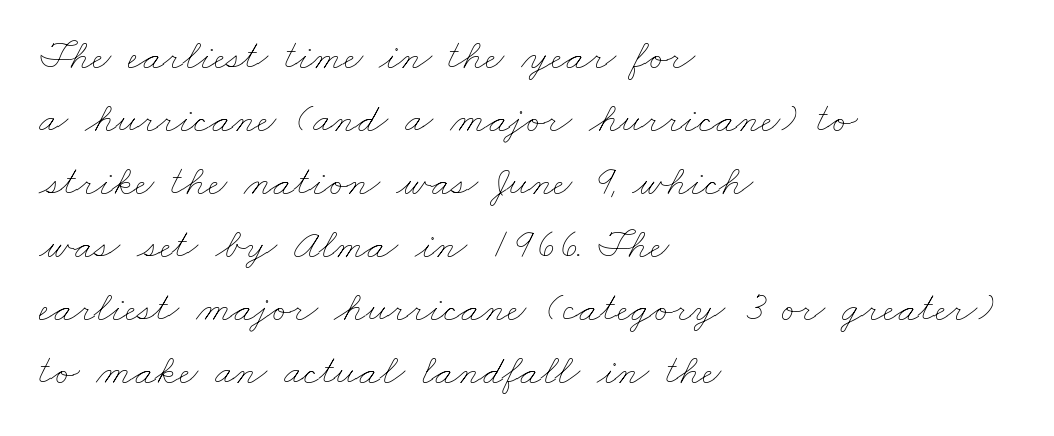
The image shows 42 px thin, wide type; set left-aligned, normal line spacing (1.5x), normal letter spacing, not underlined; low stroke contrast and a small x-height.
